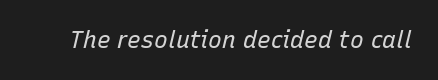
{"italic": "yes", "lean": "right", "slant_degrees": 15, "bold": "no", "underline": "no", "letter_spacing": "normal", "letter_spacing_em": 0.0, "glyph_px": 23}
